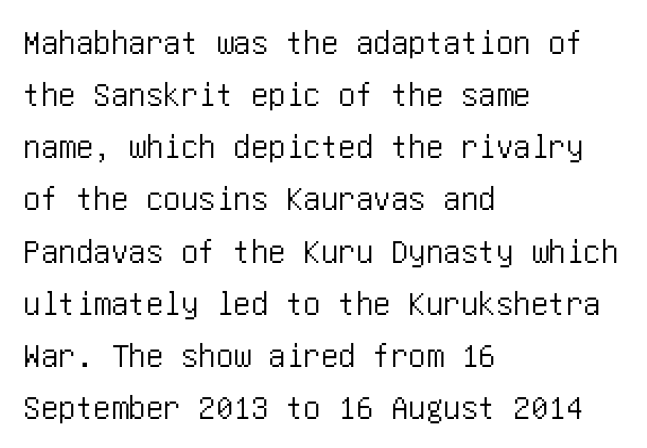
{"serif": "no", "italic": "no", "width": "condensed", "stroke_contrast": "low", "x_height": "large", "underline": "no", "align": "left", "line_spacing": "normal", "line_spacing_ratio": 1.49, "letter_spacing": "normal", "letter_spacing_em": 0.0, "glyph_px": 35}
